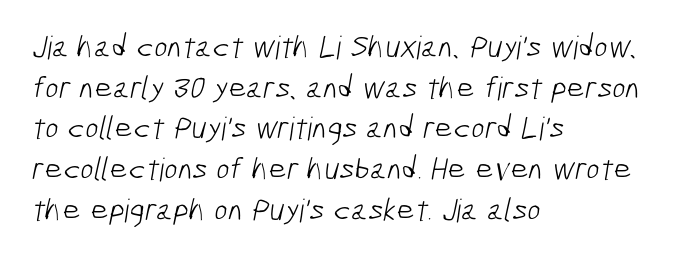
{"serif": "no", "bold": "no", "weight": "light", "width": "condensed", "stroke_contrast": "low", "x_height": "medium", "monospaced": "no", "underline": "no", "align": "left", "line_spacing": "normal", "line_spacing_ratio": 1.27, "letter_spacing": "normal", "letter_spacing_em": 0.0, "glyph_px": 32}
